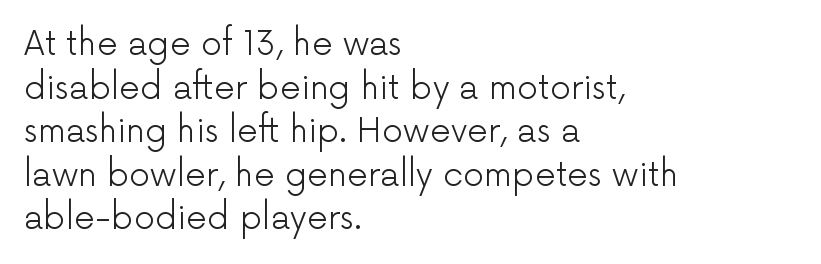
Q: Is the text bold? A: No.
Q: Is the text italic (slanted)? A: No, it is upright.
Q: Is the typeface a serif or a sans-serif typeface? A: Sans-serif.
Q: Is the text underlined? A: No.
Q: How is the paragraph aligned? A: Left-aligned.
Q: Is the spacing between letters normal or unusually wide? A: Normal.
Q: Is the spacing between lines tight, normal or loose? A: Normal.
Q: Width (condensed, normal, or wide)? A: Normal.
Q: Stroke contrast? A: Low.
Q: x-height? A: Medium.
Q: Monospaced? A: No.
